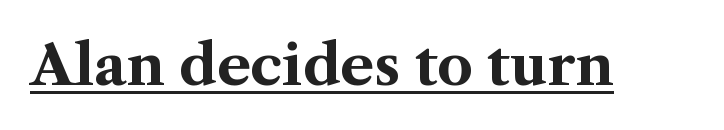
Small tapered or slab feet sit at the stroke ends, so this counts as serif. No italicization has been applied; the sample stays upright. The passage shown is typed in a proportional face where columns would drift. A full-strength bold gives these letters their thick strokes. What decoration does the sample have? An underline.
